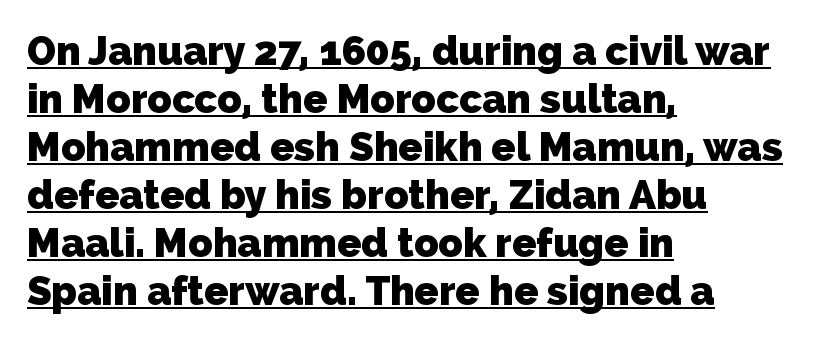
{"serif": "no", "bold": "yes", "weight": "heavy", "width": "normal", "stroke_contrast": "low", "x_height": "medium", "monospaced": "no", "underline": "yes", "align": "left", "line_spacing_ratio": 1.2, "letter_spacing": "normal", "letter_spacing_em": 0.0, "glyph_px": 40}
